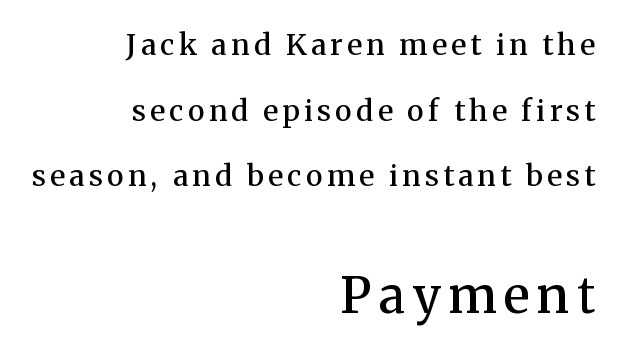
{"serif": "yes", "italic": "no", "bold": "semi", "weight": "semibold", "width": "normal", "stroke_contrast": "medium", "x_height": "medium", "monospaced": "no", "underline": "no", "align": "right", "line_spacing": "loose", "line_spacing_ratio": 2.26, "larger_block": "second", "size_ratio": 1.72, "glyph_px": 50}
